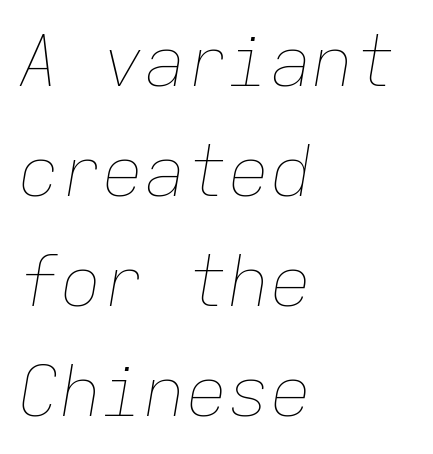
The image shows 70 px thin type, italic (leaning right), monospaced; set left-aligned, normal line spacing (1.57x), normal letter spacing, not underlined; low stroke contrast and a medium x-height.
